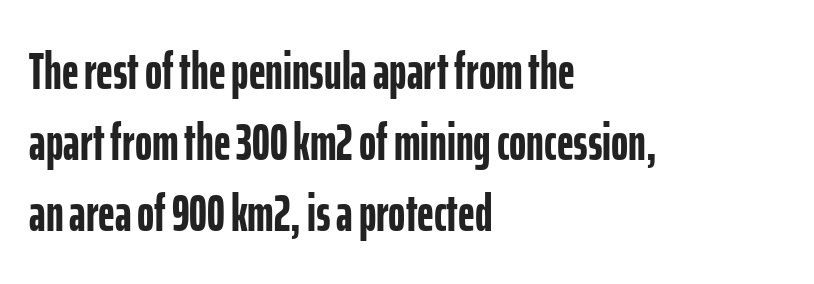
{"serif": "no", "italic": "no", "bold": "yes", "weight": "semibold", "width": "condensed", "stroke_contrast": "low", "x_height": "medium", "monospaced": "no", "underline": "no", "align": "left", "line_spacing": "normal", "line_spacing_ratio": 1.37, "letter_spacing": "normal", "letter_spacing_em": 0.0, "glyph_px": 52}
